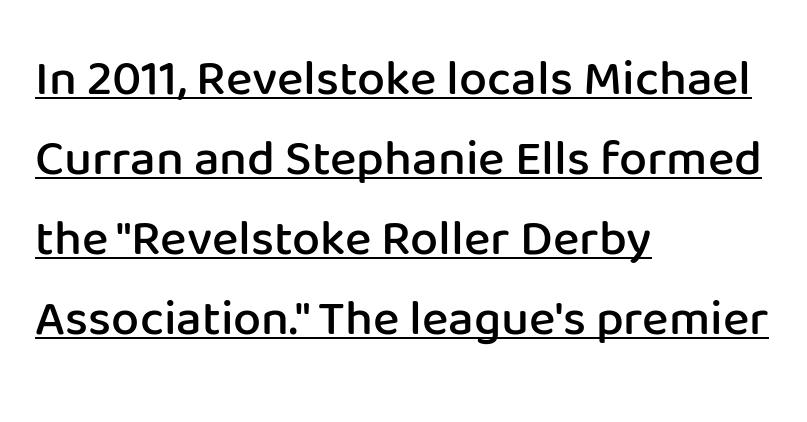
{"serif": "no", "italic": "no", "bold": "semi", "weight": "semibold", "width": "normal", "stroke_contrast": "low", "x_height": "medium", "monospaced": "no", "underline": "yes", "align": "left", "line_spacing": "normal", "line_spacing_ratio": 1.6, "letter_spacing": "normal", "letter_spacing_em": 0.0, "glyph_px": 50}
